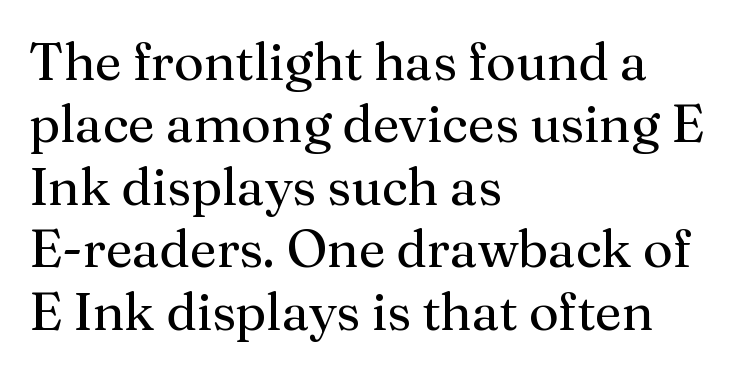
Q: Is the text bold? A: No.
Q: Is the text italic (slanted)? A: No, it is upright.
Q: Is the typeface a serif or a sans-serif typeface? A: Serif.
Q: Is the text underlined? A: No.
Q: How is the paragraph aligned? A: Left-aligned.
Q: Is the spacing between letters normal or unusually wide? A: Normal.
Q: Width (condensed, normal, or wide)? A: Normal.
Q: Stroke contrast? A: Medium.
Q: x-height? A: Medium.
Q: Monospaced? A: No.
